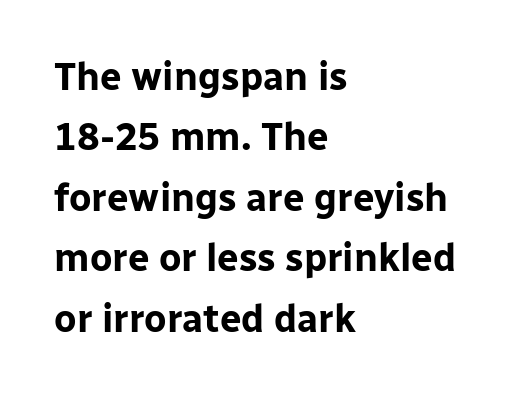
Normally led — the rows are evenly, conventionally spaced. The text was rendered using a sans face with plain stroke endings. Do the characters align in a grid? No, the font is proportional. Notice how thick the strokes are: this is what a full bold looks like. What stands out about the letter spacing? Nothing — it is the standard amount.
